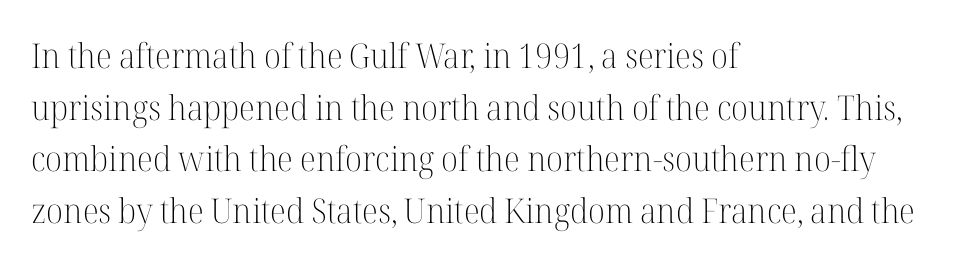
Notice how descenders clear the ascenders below comfortably — that's standard leading. The passage shown is typed in a proportional face where columns would drift. Regarding serifs, this sample has them. Caption: standard tracking, unaltered. These lines were composed using upright roman letters.
